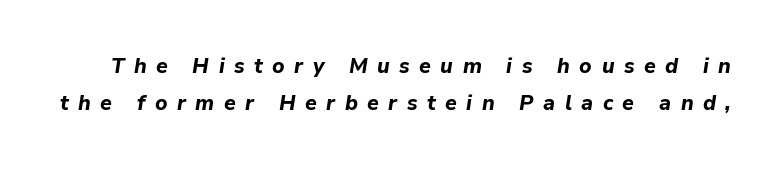
The image shows 21 px bold type, italic (leaning right); set line spacing 1.78x, unusually wide letter spacing (+0.45 em), not underlined.
